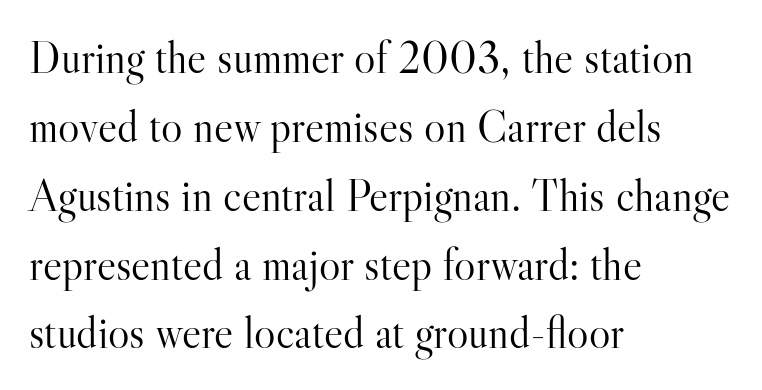
Q: Is the text bold? A: No.
Q: Is the text italic (slanted)? A: No, it is upright.
Q: Is the typeface a serif or a sans-serif typeface? A: Serif.
Q: Is the text underlined? A: No.
Q: How is the paragraph aligned? A: Left-aligned.
Q: Is the spacing between letters normal or unusually wide? A: Normal.
Q: Is the spacing between lines tight, normal or loose? A: Normal.
Q: Width (condensed, normal, or wide)? A: Normal.
Q: Stroke contrast? A: High.
Q: x-height? A: Small.
Q: Monospaced? A: No.
